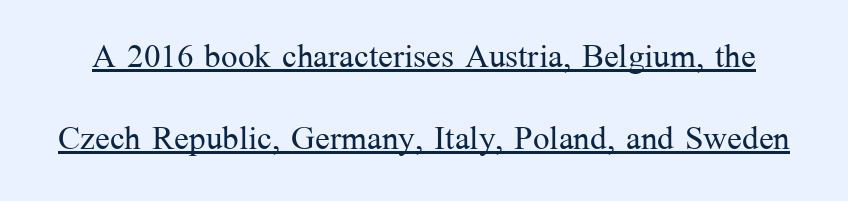
The image shows 44 px light serif type, upright; set line spacing 1.86x, normal letter spacing, underlined; medium stroke contrast and a medium x-height.
